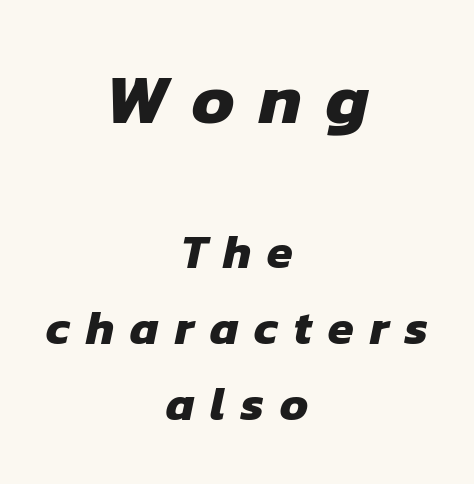
{"serif": "no", "bold": "yes", "weight": "heavy", "width": "normal", "stroke_contrast": "low", "x_height": "medium", "monospaced": "no", "underline": "no", "align": "center", "line_spacing": "normal", "line_spacing_ratio": 1.62, "letter_spacing": "wide", "letter_spacing_em": 0.34, "larger_block": "first", "size_ratio": 1.51, "glyph_px": 71}
